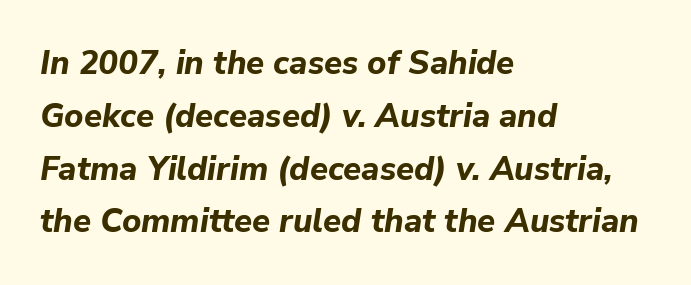
{"italic": "yes", "lean": "right", "slant_degrees": 9, "bold": "yes", "weight": "bold", "width": "normal", "stroke_contrast": "low", "x_height": "medium", "monospaced": "no", "underline": "no", "align": "left", "line_spacing": "normal", "line_spacing_ratio": 1.6, "letter_spacing": "normal", "letter_spacing_em": 0.0, "glyph_px": 33}
